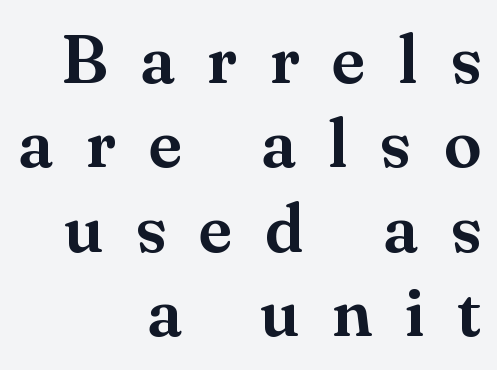
{"serif": "yes", "italic": "no", "width": "normal", "stroke_contrast": "medium", "x_height": "small", "monospaced": "no", "underline": "no", "align": "right", "line_spacing_ratio": 1.24, "letter_spacing": "wide", "letter_spacing_em": 0.48, "glyph_px": 68}
